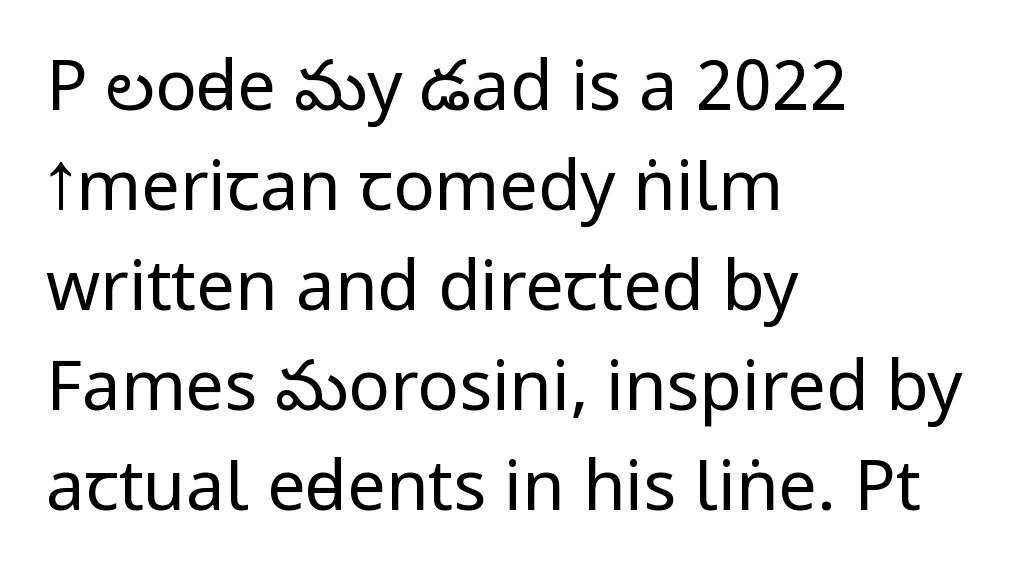
The image shows 69 px regular-weight, condensed sans-serif type, upright; set left-aligned, normal line spacing (1.45x), normal letter spacing, not underlined; low stroke contrast and a large x-height.
